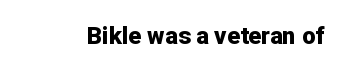
The image shows 24 px bold type, upright; set normal letter spacing, not underlined.
